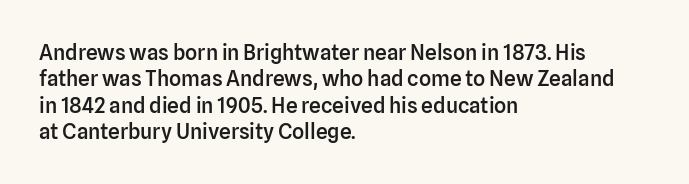
{"italic": "no", "bold": "semi", "underline": "no", "align": "left", "line_spacing": "normal", "line_spacing_ratio": 1.26, "letter_spacing": "normal", "letter_spacing_em": 0.0, "glyph_px": 21}
